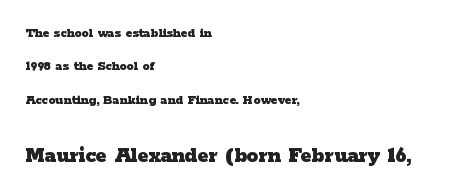
Italic? Not at all — the glyphs are vertical. Weight check: bold — yes, fully. Look at the glyph heights: the lower group is clearly the bigger setting. A student would call this left alignment; a typographer would say flush left, rag right. Compared with typical paragraphs, the rows here are farther apart. This rendering features lettering with no underline.
